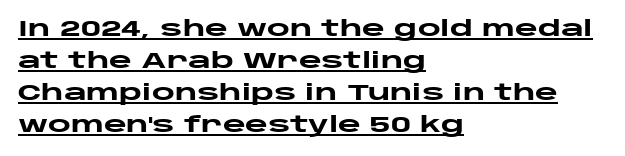
Q: Is the text bold? A: Yes.
Q: Is the text italic (slanted)? A: No, it is upright.
Q: Is the text underlined? A: Yes.
Q: How is the paragraph aligned? A: Left-aligned.
Q: Is the spacing between letters normal or unusually wide? A: Normal.
Q: Is the spacing between lines tight, normal or loose? A: Normal.
